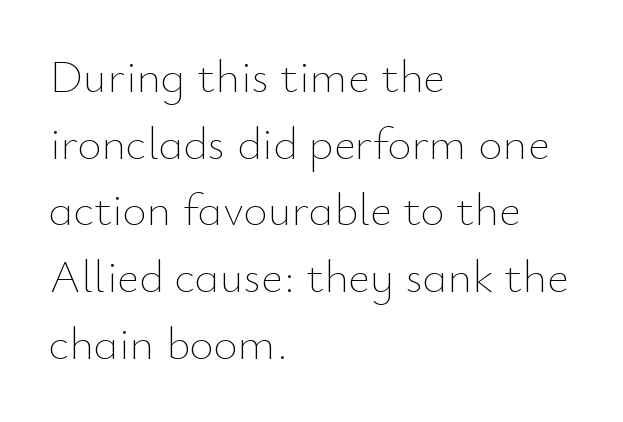
How are the letters spaced? Ordinarily, with no added tracking. Stroke mass is kept to a normal reading level or below. You could not count columns in this text — the font is proportionally spaced. The area under the type is left untouched. Line spacing here is normal. The axis of the letterforms is exactly vertical.
